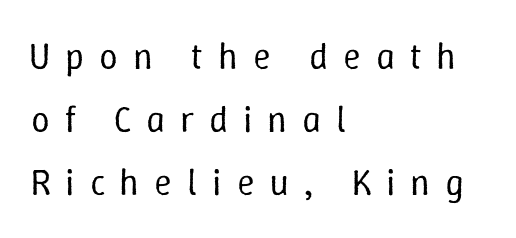
Beneath every word, the page is bare. These lines are set flush left with a ragged right edge. Is this a fixed-width face? No — the glyphs have proportional, varying widths. Reading down the column, the eye jumps a familiar distance to each next line. Is this a heavy cut? Hardly; it is regular or lighter. The rendering inserts visible extra space after every character.
